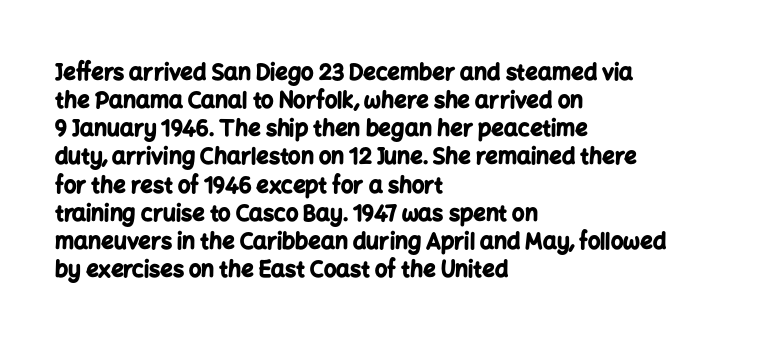
The passage is arranged the way most books set body copy — flush left. No word sits above an underline. Nobody touched the tracking dial on this one. Stroke thickness is high; the sample reads as a true bold.
